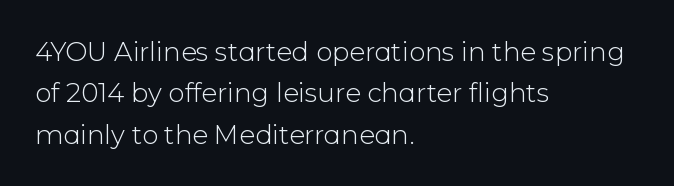
{"italic": "no", "bold": "no", "underline": "no", "align": "left", "line_spacing": "normal", "line_spacing_ratio": 1.59, "letter_spacing": "normal", "letter_spacing_em": 0.0, "glyph_px": 26}
